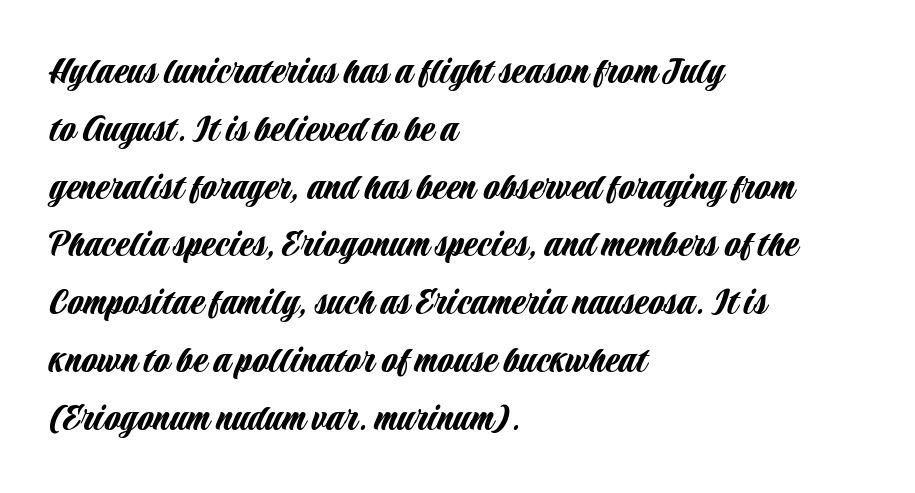
The image shows 41 px condensed sans-serif type; set left-aligned, normal line spacing (1.41x), normal letter spacing, not underlined; low stroke contrast and a large x-height.
